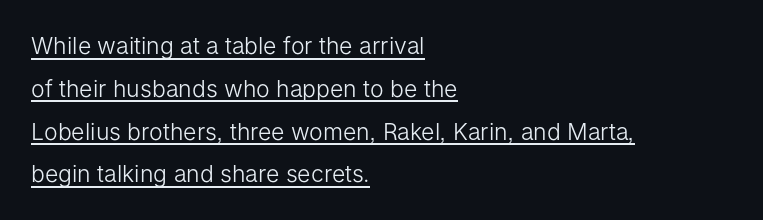
Posture: upright roman. The rendering anchors every line to the left-hand side. Caption: standard tracking, unaltered. Weight: not bold — regular or lighter. The sample's only ornament is a line tracing under the words.
